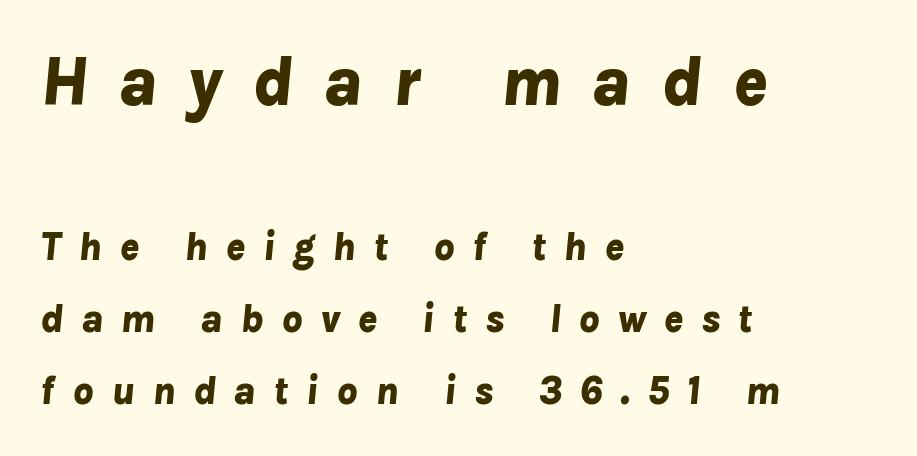
Q: Is the text bold? A: Yes.
Q: Is the text italic (slanted)? A: Yes, it leans right by about 8 degrees.
Q: Is the text underlined? A: No.
Q: How is the paragraph aligned? A: Left-aligned.
Q: Is the spacing between letters normal or unusually wide? A: Unusually wide.
Q: Which block of text is set in a larger size, the first (top) or the second (bottom)? A: The first (top) one.
Q: Width (condensed, normal, or wide)? A: Normal.
Q: Stroke contrast? A: Low.
Q: x-height? A: Medium.
Q: Monospaced? A: No.
